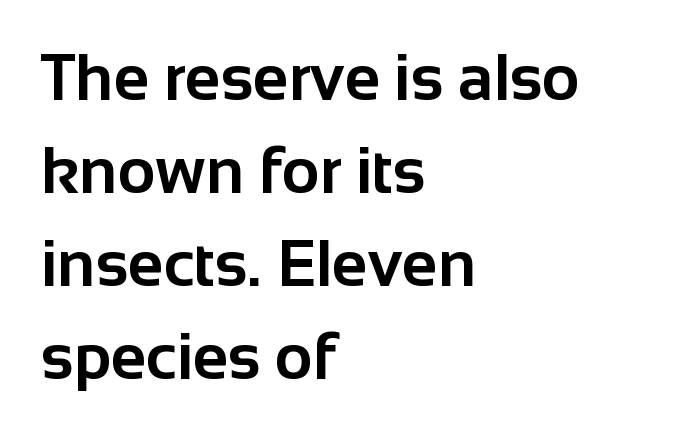
{"serif": "no", "italic": "no", "bold": "yes", "weight": "bold", "width": "normal", "stroke_contrast": "low", "x_height": "medium", "monospaced": "no", "underline": "no", "align": "left", "line_spacing": "normal", "line_spacing_ratio": 1.43, "letter_spacing": "normal", "letter_spacing_em": 0.0, "glyph_px": 65}
